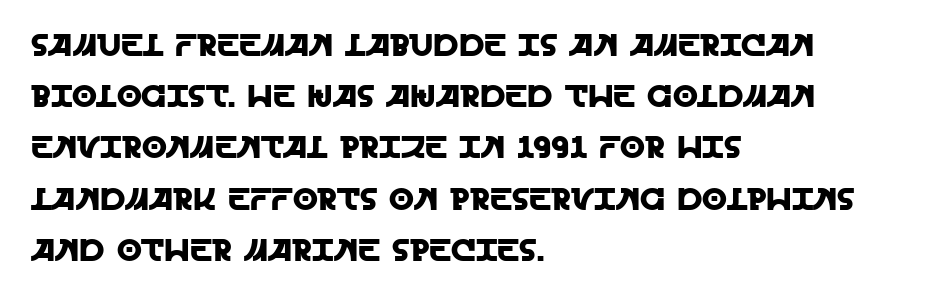
The image shows 32 px sans-serif type, upright; set left-aligned, normal line spacing (1.6x), normal letter spacing, not underlined; a large x-height.
